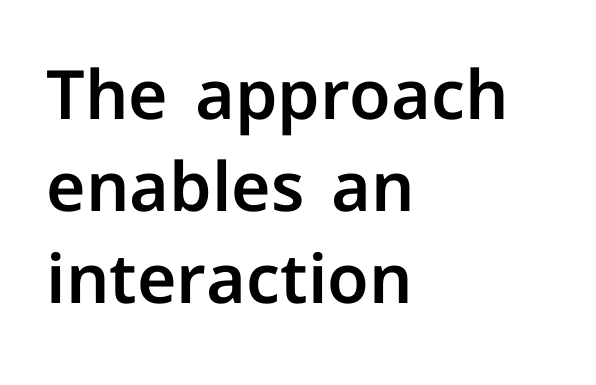
Q: Is the text italic (slanted)? A: No, it is upright.
Q: Is the typeface a serif or a sans-serif typeface? A: Sans-serif.
Q: Is the text underlined? A: No.
Q: How is the paragraph aligned? A: Left-aligned.
Q: Is the spacing between letters normal or unusually wide? A: Normal.
Q: Is the spacing between lines tight, normal or loose? A: Normal.
Q: Width (condensed, normal, or wide)? A: Normal.
Q: Stroke contrast? A: Low.
Q: x-height? A: Medium.
Q: Monospaced? A: No.
